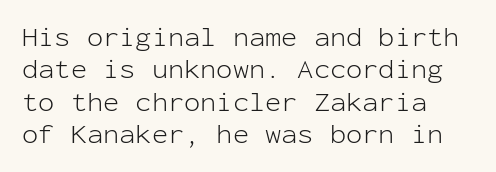
The font is comparable to plain body text, perhaps lighter. Line starts are locked; line ends wander. Nothing unusual about the tracking: characters are spaced as the font intends. The type sits square on the baseline with zero lean. Rule under the text: the space is simply empty.
